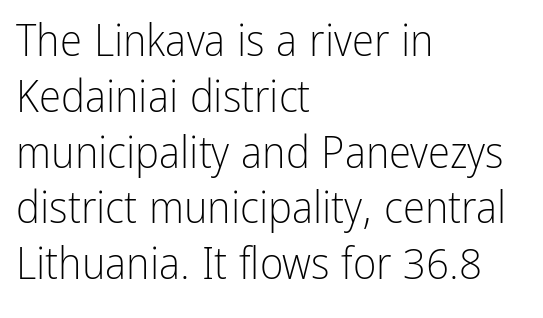
Q: Is the text bold? A: No.
Q: Is the text italic (slanted)? A: No, it is upright.
Q: Is the typeface a serif or a sans-serif typeface? A: Sans-serif.
Q: Is the text underlined? A: No.
Q: How is the paragraph aligned? A: Left-aligned.
Q: Is the spacing between letters normal or unusually wide? A: Normal.
Q: Width (condensed, normal, or wide)? A: Condensed.
Q: Stroke contrast? A: Low.
Q: x-height? A: Medium.
Q: Monospaced? A: No.
